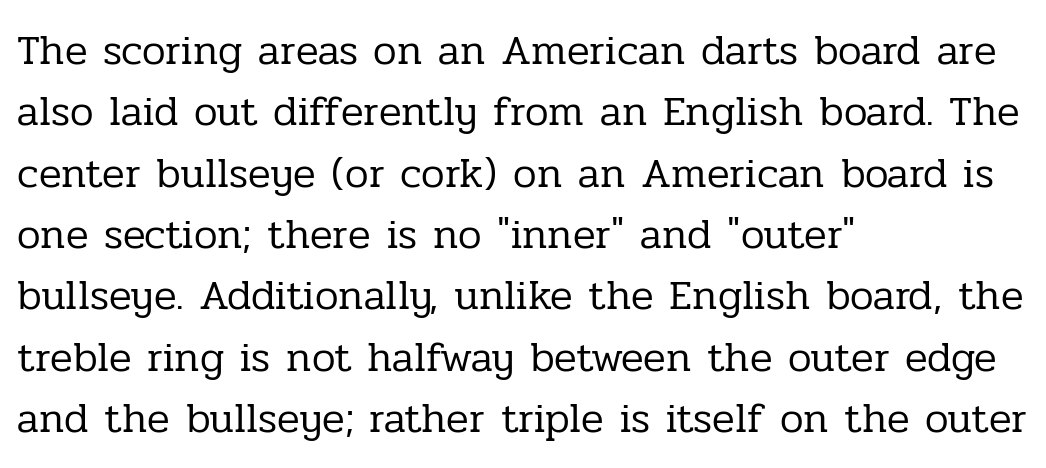
Q: Is the text bold? A: No.
Q: Is the text italic (slanted)? A: No, it is upright.
Q: Is the typeface a serif or a sans-serif typeface? A: Serif.
Q: Is the text underlined? A: No.
Q: How is the paragraph aligned? A: Left-aligned.
Q: Is the spacing between letters normal or unusually wide? A: Normal.
Q: Is the spacing between lines tight, normal or loose? A: Normal.
Q: Width (condensed, normal, or wide)? A: Normal.
Q: Stroke contrast? A: Low.
Q: x-height? A: Medium.
Q: Monospaced? A: No.
